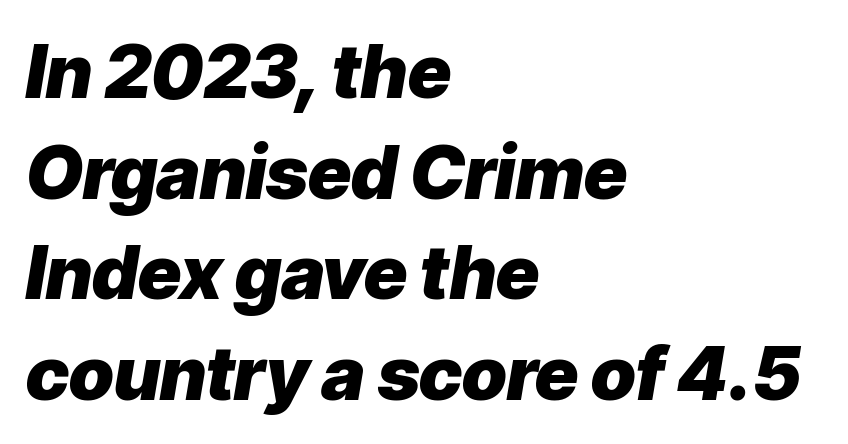
The image shows 74 px heavy type, italic (leaning right); set left-aligned, normal line spacing (1.36x), normal letter spacing, not underlined; low stroke contrast and a medium x-height.
